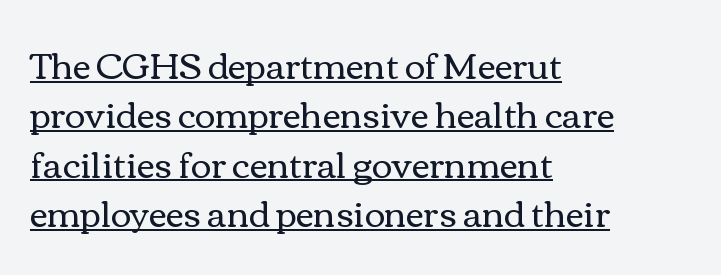
{"italic": "no", "bold": "no", "weight": "regular", "width": "wide", "x_height": "medium", "monospaced": "no", "underline": "yes", "align": "left", "line_spacing": "normal", "line_spacing_ratio": 1.41, "letter_spacing": "normal", "letter_spacing_em": 0.0, "glyph_px": 35}
